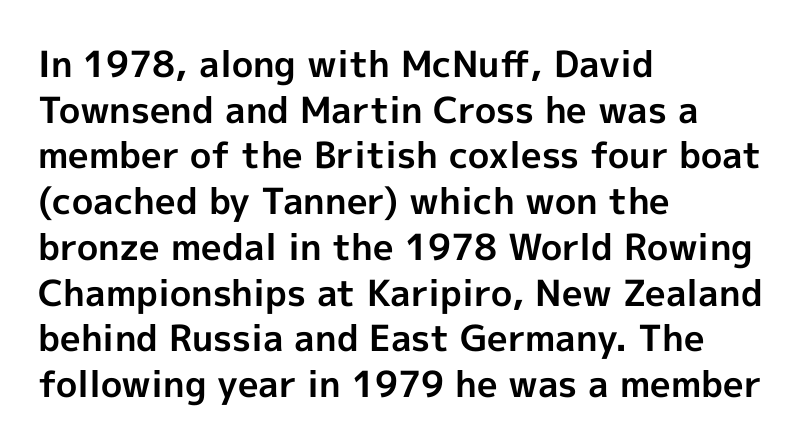
{"serif": "no", "italic": "no", "bold": "yes", "weight": "bold", "width": "normal", "x_height": "medium", "monospaced": "no", "underline": "no", "align": "left", "line_spacing": "normal", "line_spacing_ratio": 1.27, "letter_spacing": "normal", "letter_spacing_em": 0.0, "glyph_px": 36}
